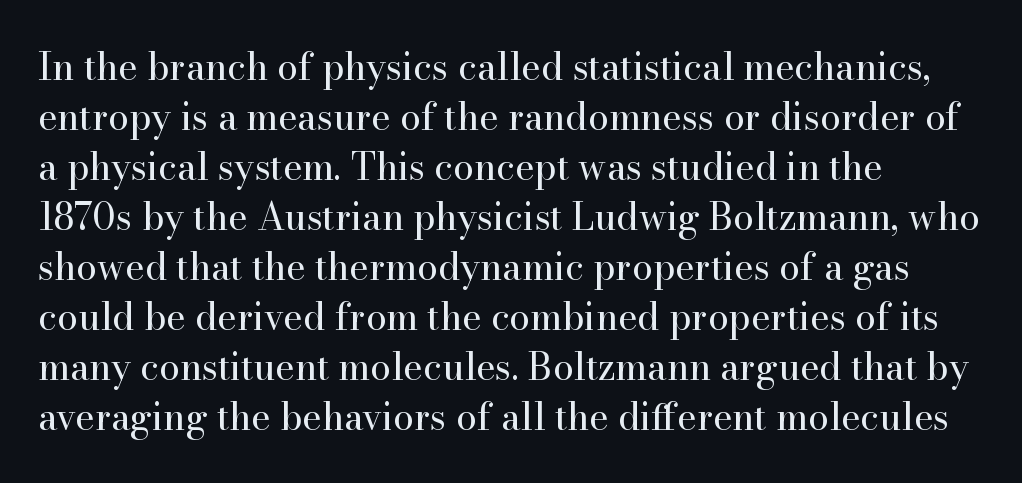
{"serif": "yes", "italic": "no", "bold": "no", "weight": "regular", "width": "normal", "stroke_contrast": "high", "x_height": "small", "monospaced": "no", "underline": "no", "align": "left", "line_spacing": "normal", "line_spacing_ratio": 1.35, "letter_spacing": "normal", "letter_spacing_em": 0.0, "glyph_px": 37}
